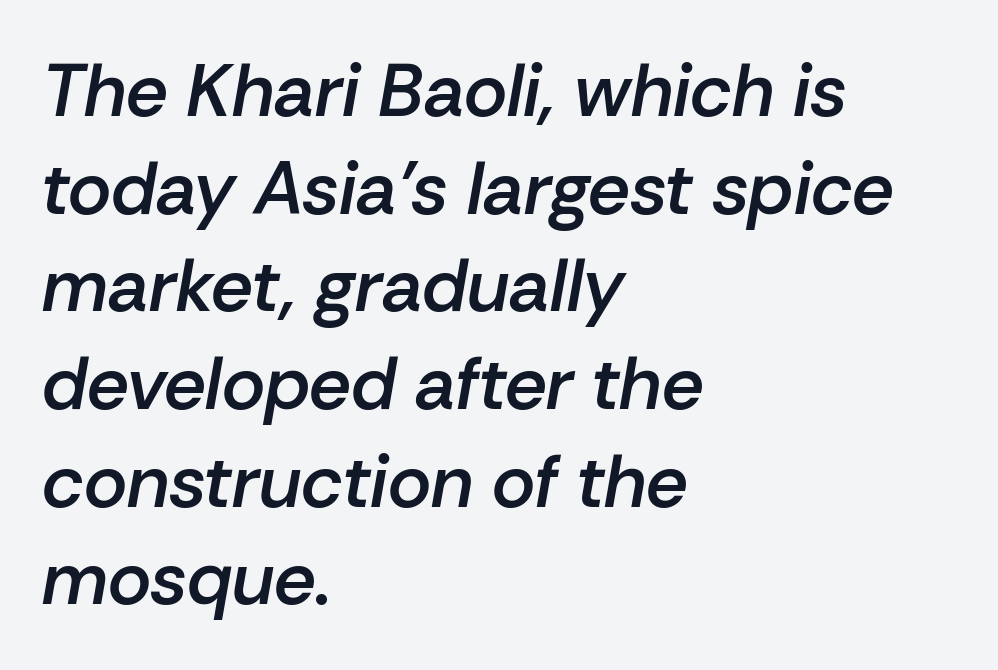
{"italic": "yes", "lean": "right", "slant_degrees": 10, "bold": "semi", "weight": "semibold", "width": "normal", "stroke_contrast": "low", "x_height": "medium", "monospaced": "no", "underline": "no", "align": "left", "line_spacing": "normal", "line_spacing_ratio": 1.32, "letter_spacing": "normal", "letter_spacing_em": 0.0, "glyph_px": 74}
